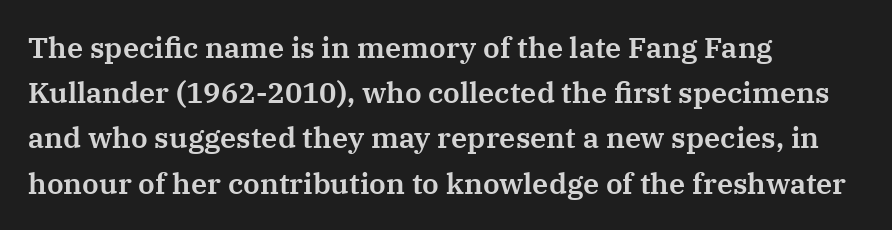
The image shows 29 px serif type, upright; set left-aligned, normal line spacing (1.56x), normal letter spacing, not underlined; medium stroke contrast and a medium x-height.
